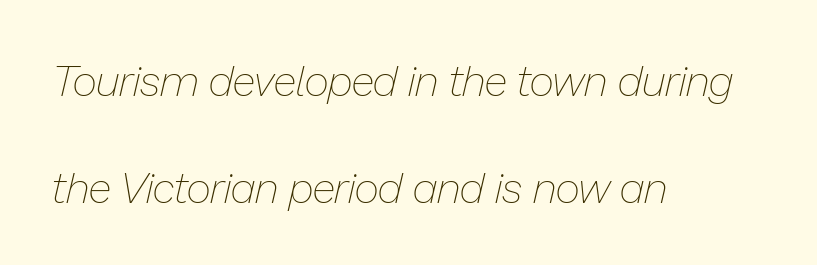
The image shows 43 px thin type, italic (leaning right); set left-aligned, loose line spacing (2.48x), normal letter spacing, not underlined; low stroke contrast and a medium x-height.
